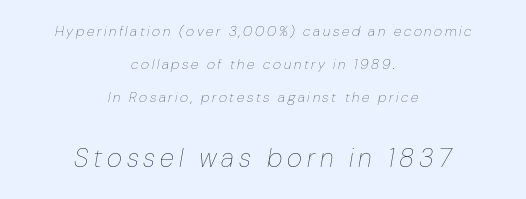
The image shows 26 px text type, italic (leaning right); set centered, loose line spacing (2.35x), not underlined; the second (bottom) block is 1.86x larger.
